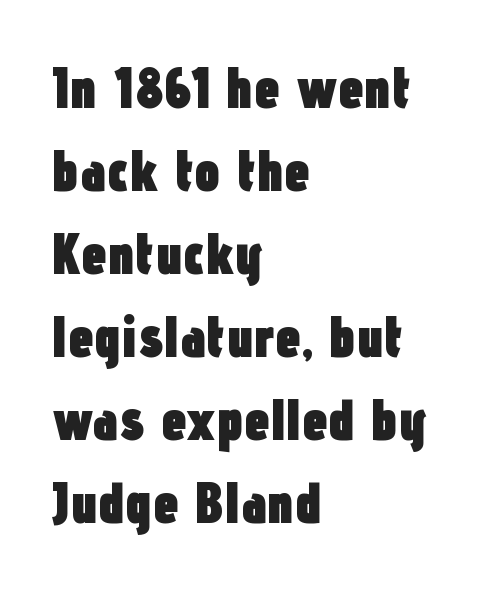
Q: Is the text bold? A: Yes.
Q: Is the text italic (slanted)? A: No, it is upright.
Q: Is the typeface a serif or a sans-serif typeface? A: Sans-serif.
Q: Is the text underlined? A: No.
Q: How is the paragraph aligned? A: Left-aligned.
Q: Is the spacing between letters normal or unusually wide? A: Normal.
Q: Is the spacing between lines tight, normal or loose? A: Normal.
Q: Width (condensed, normal, or wide)? A: Condensed.
Q: Stroke contrast? A: Low.
Q: x-height? A: Medium.
Q: Monospaced? A: No.
